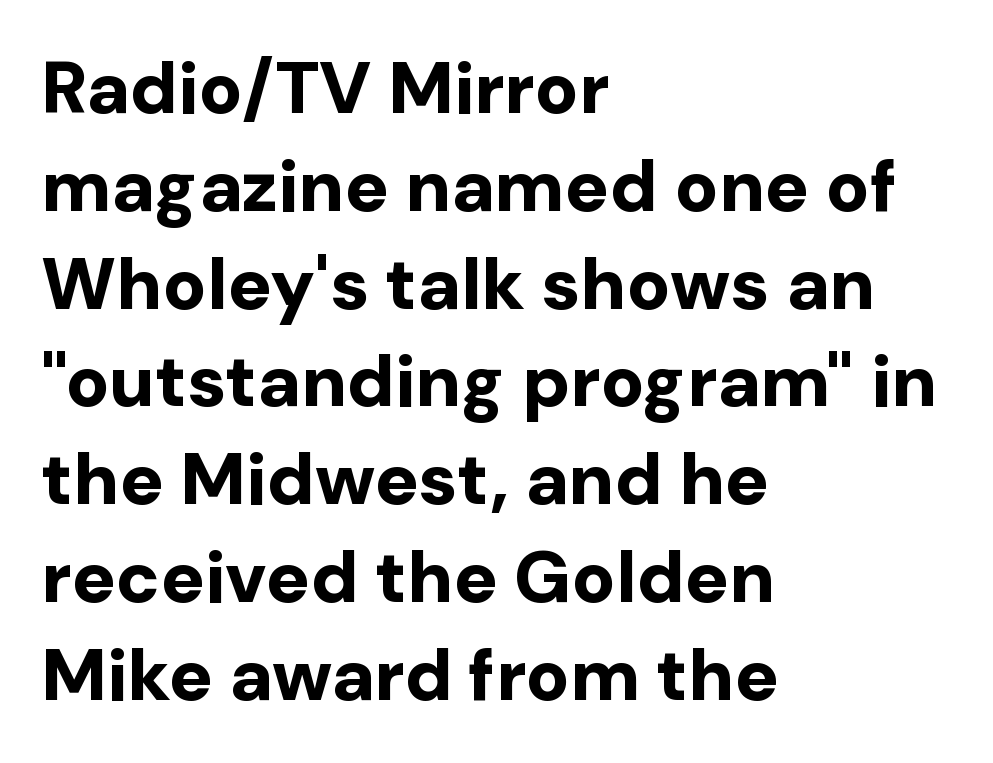
Q: Is the text bold? A: Yes.
Q: Is the text italic (slanted)? A: No, it is upright.
Q: Is the typeface a serif or a sans-serif typeface? A: Sans-serif.
Q: Is the text underlined? A: No.
Q: How is the paragraph aligned? A: Left-aligned.
Q: Is the spacing between letters normal or unusually wide? A: Normal.
Q: Is the spacing between lines tight, normal or loose? A: Normal.
Q: Width (condensed, normal, or wide)? A: Normal.
Q: Stroke contrast? A: Low.
Q: x-height? A: Medium.
Q: Monospaced? A: No.
